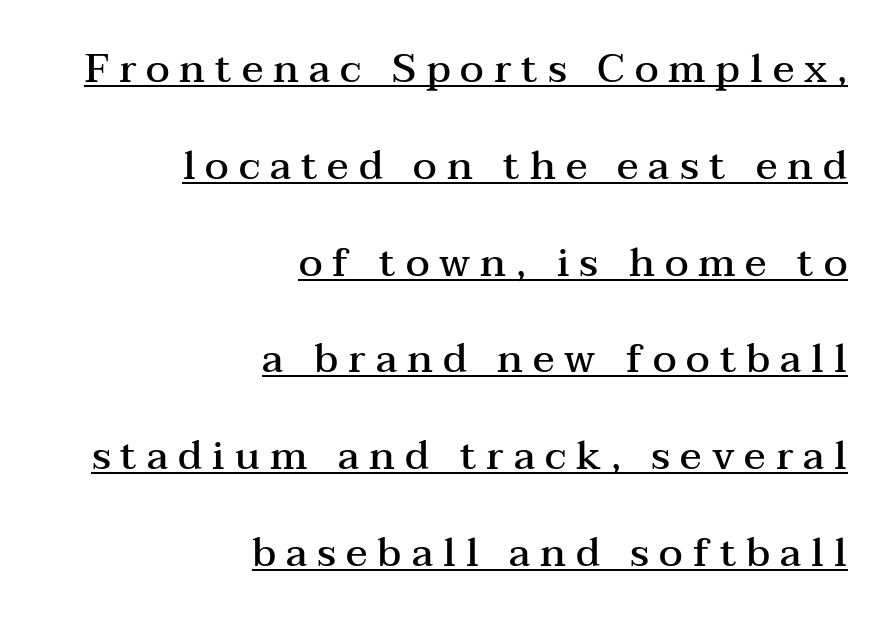
Q: Is the text bold? A: Semi-bold.
Q: Is the text italic (slanted)? A: No, it is upright.
Q: Is the typeface a serif or a sans-serif typeface? A: Serif.
Q: Is the text underlined? A: Yes.
Q: How is the paragraph aligned? A: Right-aligned.
Q: Is the spacing between letters normal or unusually wide? A: Unusually wide.
Q: Is the spacing between lines tight, normal or loose? A: Loose.
Q: Width (condensed, normal, or wide)? A: Wide.
Q: Stroke contrast? A: Medium.
Q: x-height? A: Medium.
Q: Monospaced? A: No.
